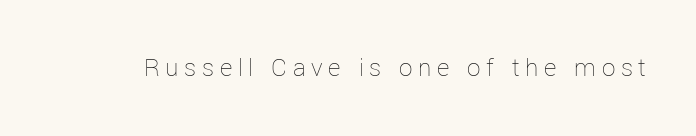
{"italic": "no", "bold": "no", "underline": "no", "letter_spacing": "wide", "letter_spacing_em": 0.21, "glyph_px": 27}
